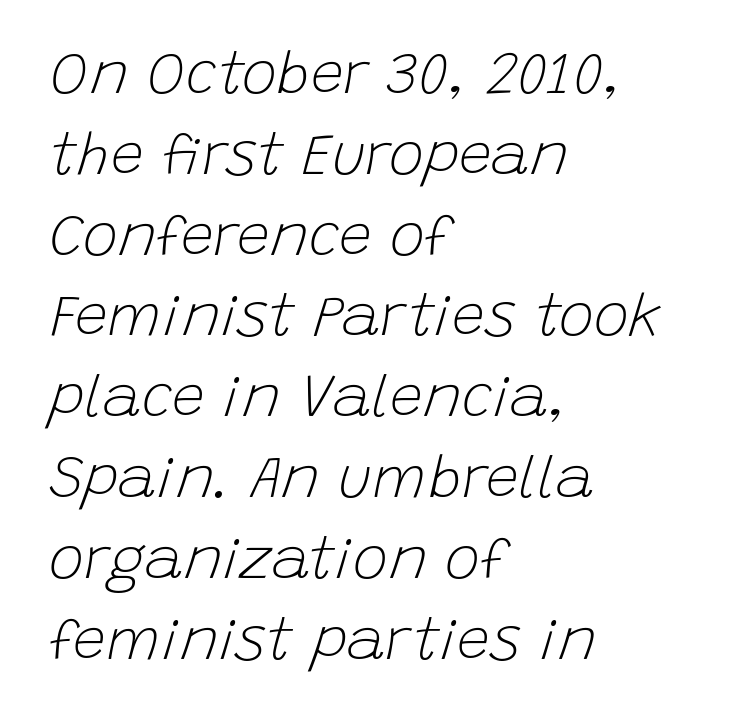
Heaviness? Minimal to ordinary, like unemphasized prose. A classic flush-left, rag-right setting is used for this passage. How would I describe the line gaps? Plain and ordinary. Only glyphs here, with clear space below each row.
